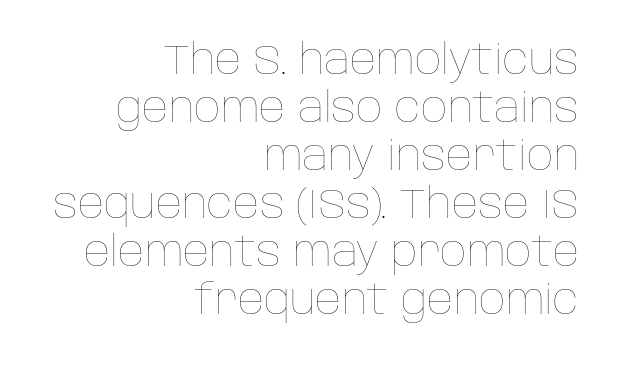
Where is the straight margin? On the right. Weight: not bold — regular or lighter. The face used here is proportionally spaced, like ordinary book or web type. Check the space under the baseline: it is left empty. Is the letter spacing exaggerated? No — it looks like the ordinary default.
